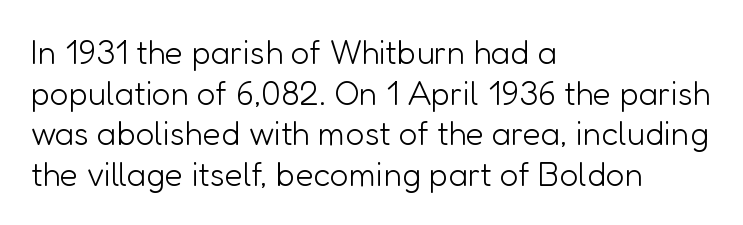
Q: Is the text bold? A: No.
Q: Is the text italic (slanted)? A: No, it is upright.
Q: Is the typeface a serif or a sans-serif typeface? A: Sans-serif.
Q: Is the text underlined? A: No.
Q: How is the paragraph aligned? A: Left-aligned.
Q: Is the spacing between letters normal or unusually wide? A: Normal.
Q: Width (condensed, normal, or wide)? A: Normal.
Q: Stroke contrast? A: Low.
Q: x-height? A: Medium.
Q: Monospaced? A: No.
